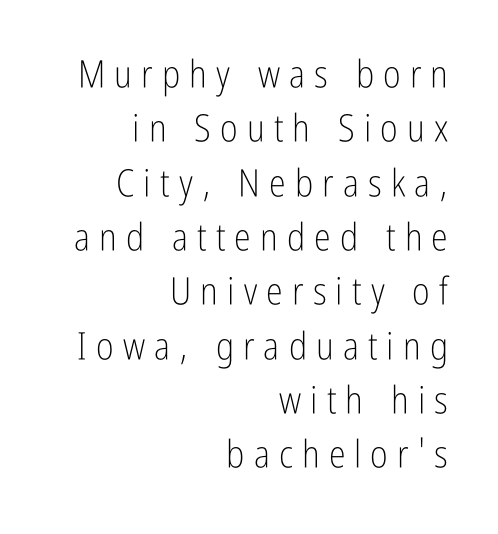
The image shows 38 px light, condensed sans-serif type, upright; set right-aligned, normal line spacing (1.43x), unusually wide letter spacing (+0.24 em), not underlined; low stroke contrast and a medium x-height.
